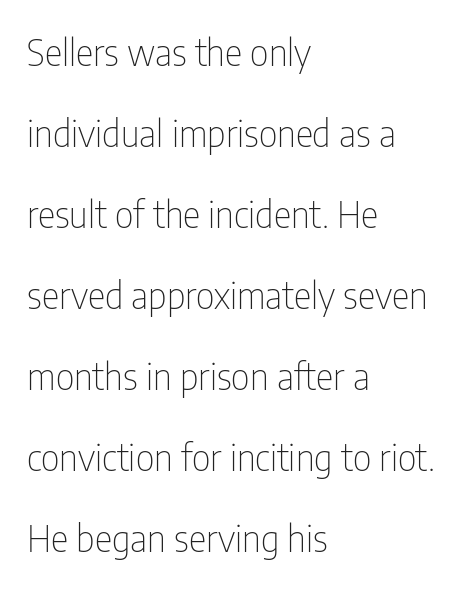
{"serif": "no", "italic": "no", "bold": "no", "weight": "thin", "width": "condensed", "stroke_contrast": "low", "x_height": "medium", "monospaced": "no", "underline": "no", "align": "left", "line_spacing": "loose", "line_spacing_ratio": 2.19, "letter_spacing": "normal", "letter_spacing_em": 0.0, "glyph_px": 37}
